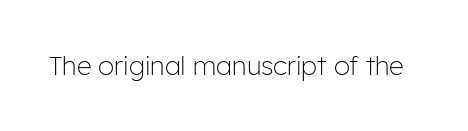
{"italic": "no", "bold": "no", "underline": "no", "letter_spacing": "normal", "letter_spacing_em": 0.0, "glyph_px": 26}
